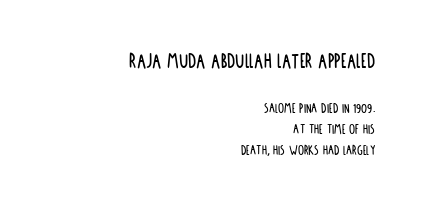
The image shows 23 px text type, upright; set right-aligned, normal line spacing (1.4x), normal letter spacing, not underlined; the first (top) block is 1.53x larger.
